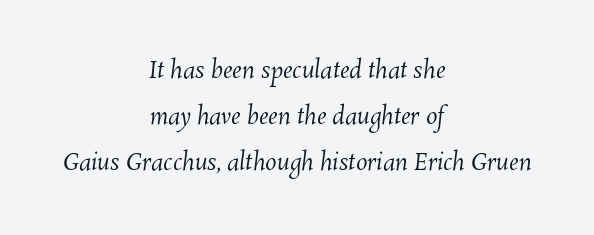
{"bold": "no", "underline": "no", "align": "center", "line_spacing": "loose", "line_spacing_ratio": 1.99, "letter_spacing": "normal", "letter_spacing_em": 0.0, "glyph_px": 23}
